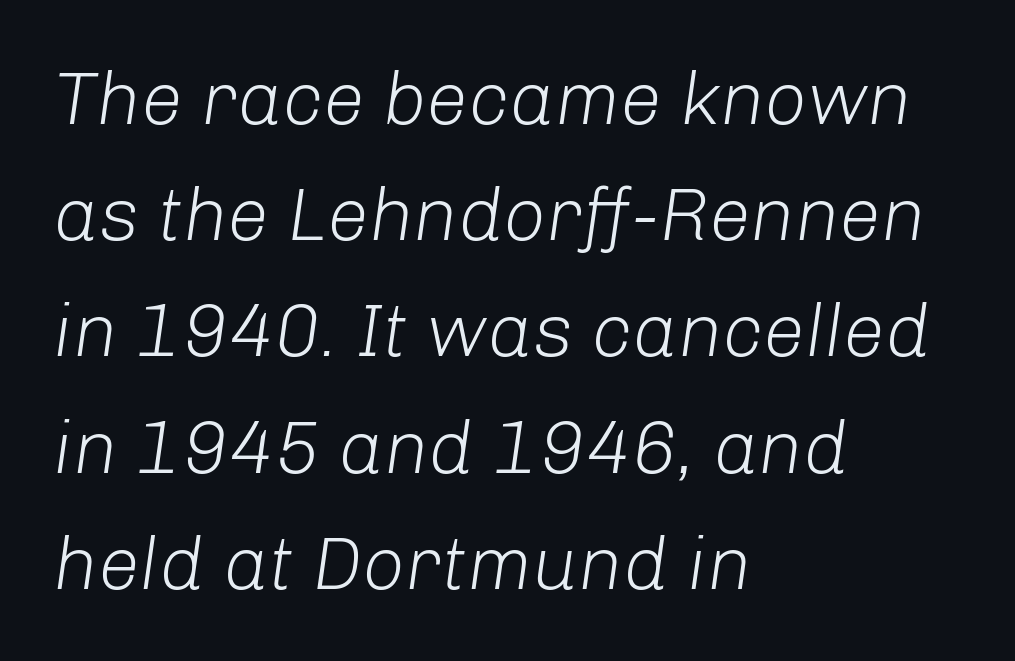
Q: Is the text bold? A: No.
Q: Is the text italic (slanted)? A: Yes, it leans right by about 8 degrees.
Q: Is the text underlined? A: No.
Q: How is the paragraph aligned? A: Left-aligned.
Q: Is the spacing between letters normal or unusually wide? A: Normal.
Q: Is the spacing between lines tight, normal or loose? A: Normal.
Q: Width (condensed, normal, or wide)? A: Normal.
Q: Stroke contrast? A: Low.
Q: x-height? A: Medium.
Q: Monospaced? A: No.
